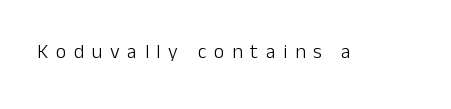
The typesetting does not lean heavy: it is not bold. Lines of text with bare space underneath. The font's upright variant was chosen for this text. Is the letter spacing exaggerated? Yes — the characters are pushed far apart.
